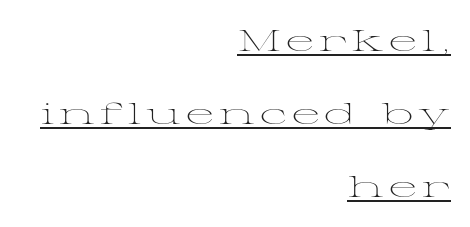
The image shows 30 px light, wide serif type, upright; set right-aligned, loose line spacing (2.43x), underlined; medium stroke contrast and a medium x-height.
